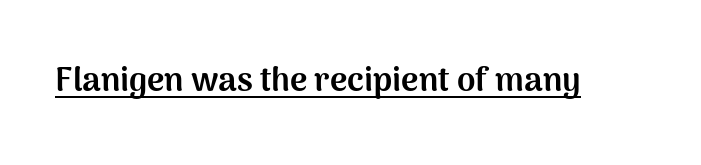
Nothing sits at the stroke ends, so this counts as sans-serif. The rendering uses a bold face; every stroke is thick and dark. Short note: letters normally spaced. Underlining? Definitely there.
